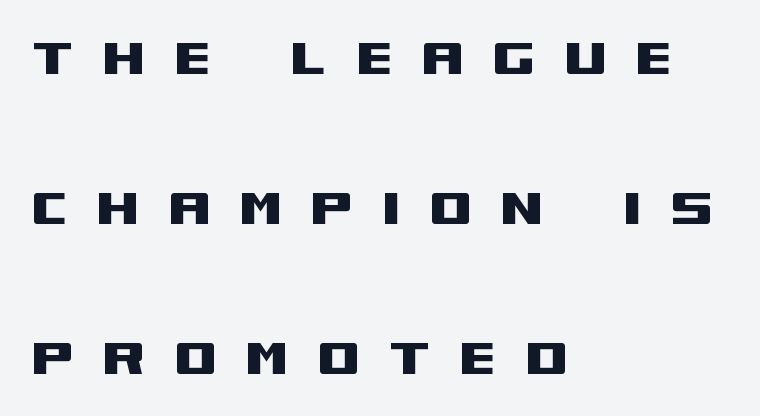
Check the space under the baseline: it is left empty. What's the leading like? Stretched, with rows far apart. Proportional: the letters do not fall into vertical columns. A student would call this left alignment; a typographer would say flush left, rag right. Notice how the stems are strictly vertical — no italics here.
